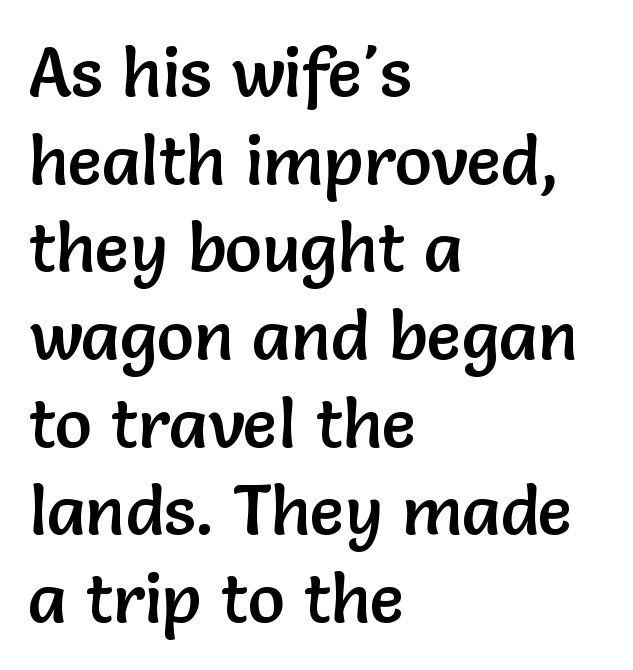
{"serif": "no", "italic": "no", "width": "normal", "stroke_contrast": "low", "x_height": "medium", "monospaced": "no", "underline": "no", "align": "left", "line_spacing": "normal", "line_spacing_ratio": 1.27, "letter_spacing": "normal", "letter_spacing_em": 0.0, "glyph_px": 69}
